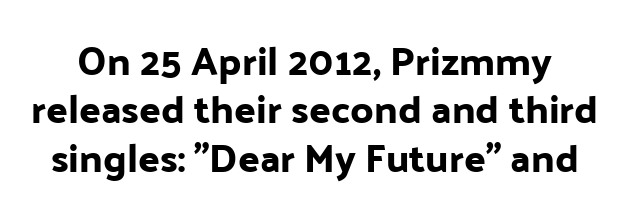
Q: Is the text italic (slanted)? A: No, it is upright.
Q: Is the typeface a serif or a sans-serif typeface? A: Sans-serif.
Q: Is the text underlined? A: No.
Q: Is the spacing between letters normal or unusually wide? A: Normal.
Q: Width (condensed, normal, or wide)? A: Normal.
Q: Stroke contrast? A: Low.
Q: x-height? A: Medium.
Q: Monospaced? A: No.
